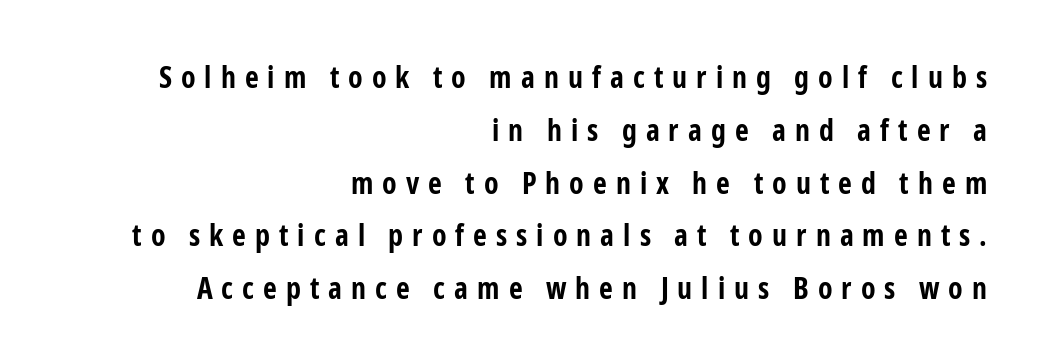
The image shows 30 px bold, condensed sans-serif type, upright; set right-aligned, line spacing 1.76x, unusually wide letter spacing (+0.3 em), not underlined; low stroke contrast and a medium x-height.
